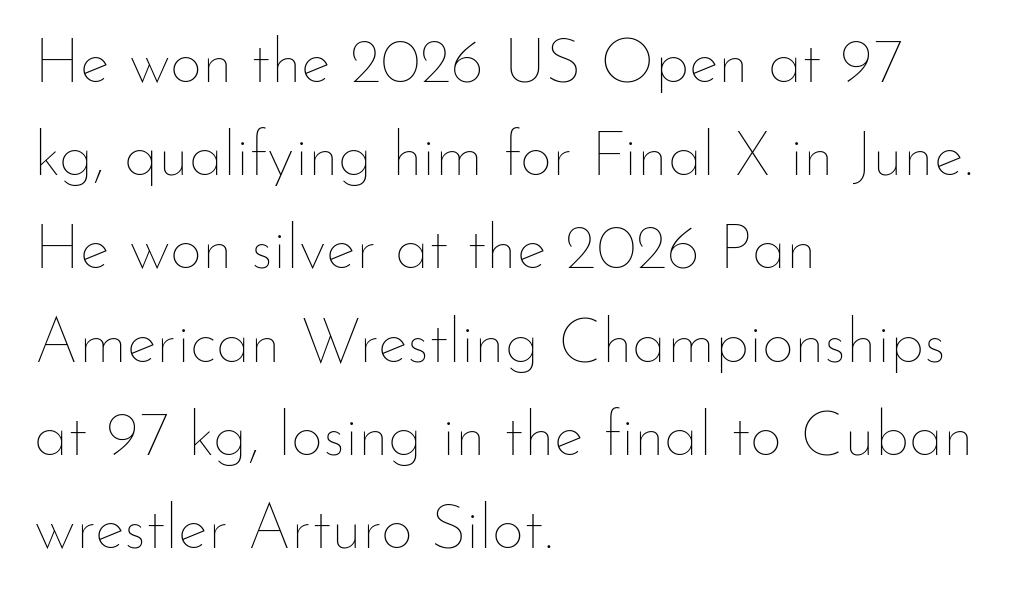
Q: Is the text bold? A: No.
Q: Is the text italic (slanted)? A: No, it is upright.
Q: Is the text underlined? A: No.
Q: How is the paragraph aligned? A: Left-aligned.
Q: Is the spacing between letters normal or unusually wide? A: Normal.
Q: Is the spacing between lines tight, normal or loose? A: Normal.
Q: Width (condensed, normal, or wide)? A: Normal.
Q: Stroke contrast? A: Low.
Q: x-height? A: Small.
Q: Monospaced? A: No.
